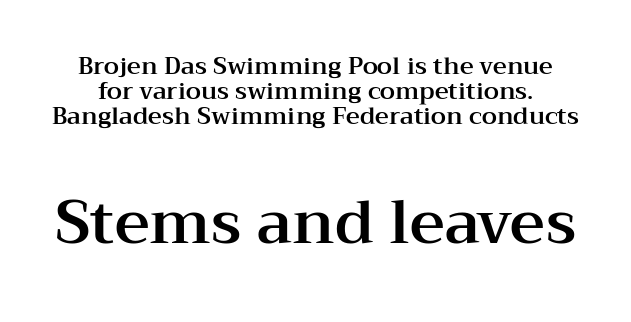
The image shows 61 px wide serif type, upright; set tight line spacing (1.05x), normal letter spacing, not underlined; the second (bottom) block is 2.54x larger; medium stroke contrast and a medium x-height.
